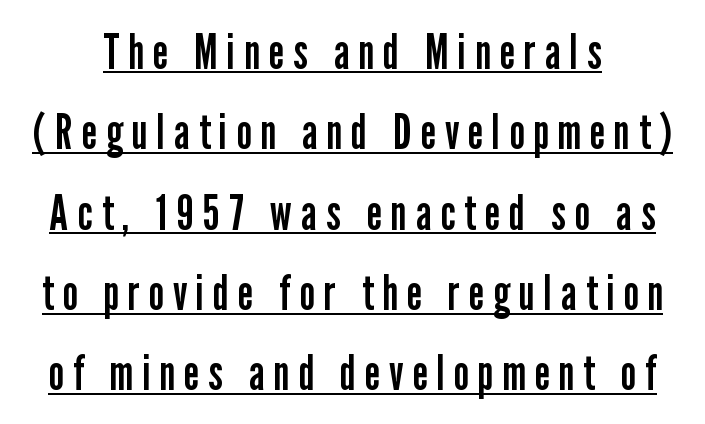
The image shows 49 px regular-weight, condensed sans-serif type, upright; set normal line spacing (1.64x), underlined; low stroke contrast and a medium x-height.
